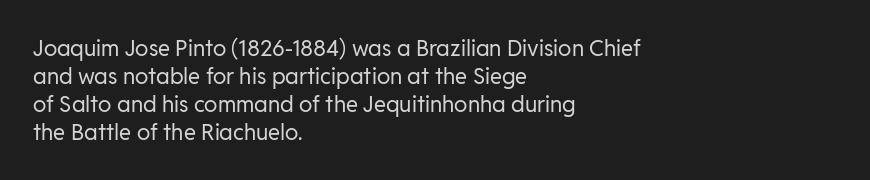
{"italic": "no", "bold": "no", "underline": "no", "align": "left", "line_spacing": "normal", "line_spacing_ratio": 1.27, "letter_spacing": "normal", "letter_spacing_em": 0.0, "glyph_px": 22}
